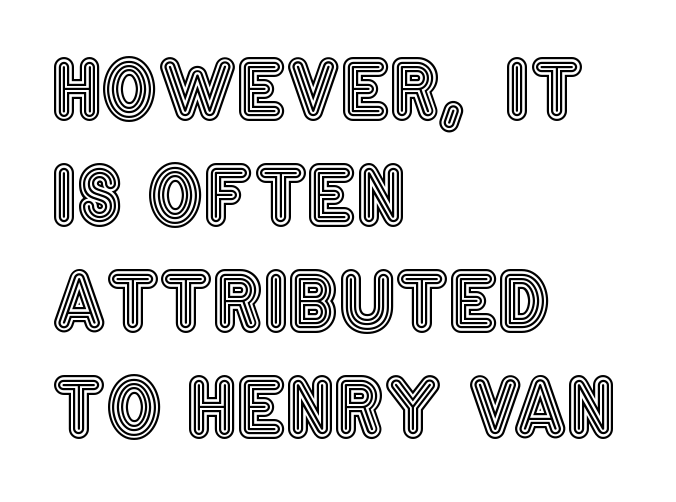
Teacher's note: observe the even left margin — that is flush-left alignment. Upright lettering throughout. Tracking here is standard; glyphs follow each other at the usual distance. Quick note: underline off. Proportional: the letters do not fall into vertical columns.
